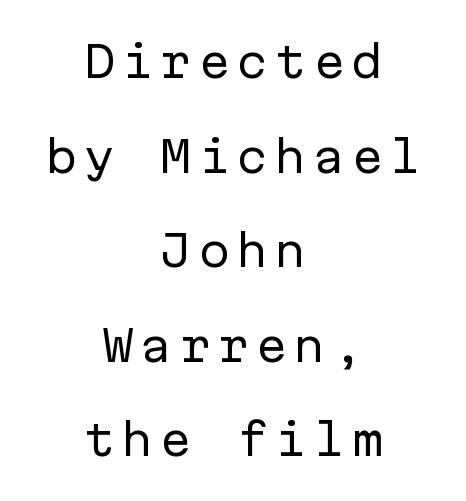
Layout note: lines centered. No italicization has been applied; the sample stays upright. Plain, unruled lines of type. The characters are drawn with everyday or finer stroke widths.
